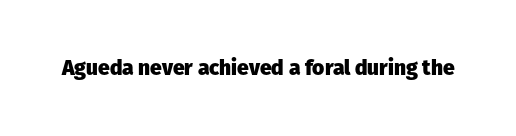
The letterforms sit shoulder to shoulder at normal distance. These lines were composed using upright roman letters. Check the space under the baseline: it is left empty. The sample has been set heavy, in full bold.
